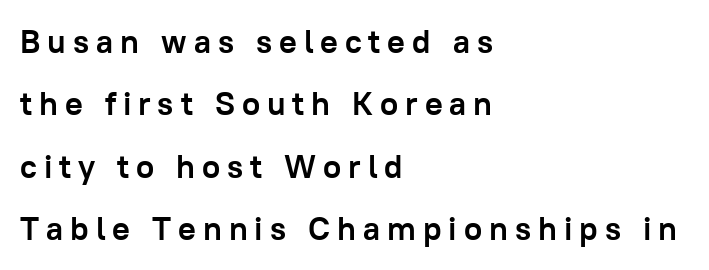
The image shows 33 px semibold sans-serif type, upright; set left-aligned, line spacing 1.89x, unusually wide letter spacing (+0.21 em), not underlined; low stroke contrast and a medium x-height.
